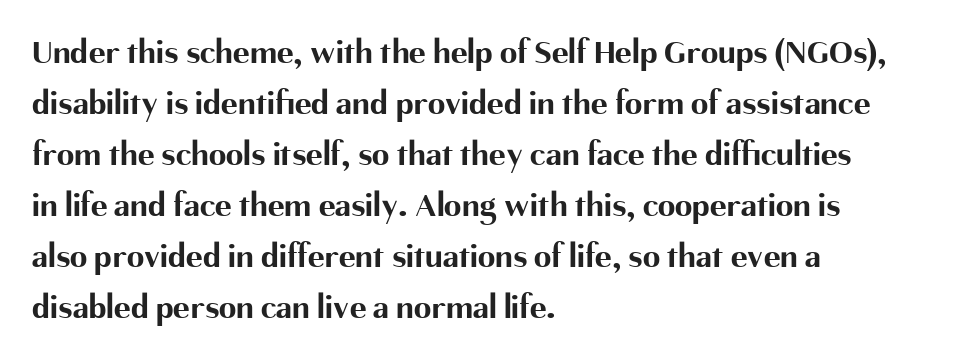
The image shows 35 px bold sans-serif type, upright; set left-aligned, normal line spacing (1.46x), normal letter spacing, not underlined; medium stroke contrast and a medium x-height.
